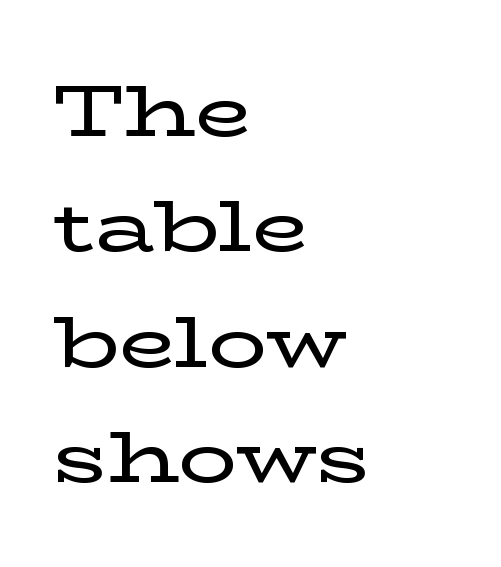
Serif or sans? Serif — the stroke terminals have little feet. Characters remain perfectly vertical along every line. Unmarked baselines from the first word to the last. How would I describe the line gaps? Plain and ordinary. The passage shown has conventional tracking throughout.
